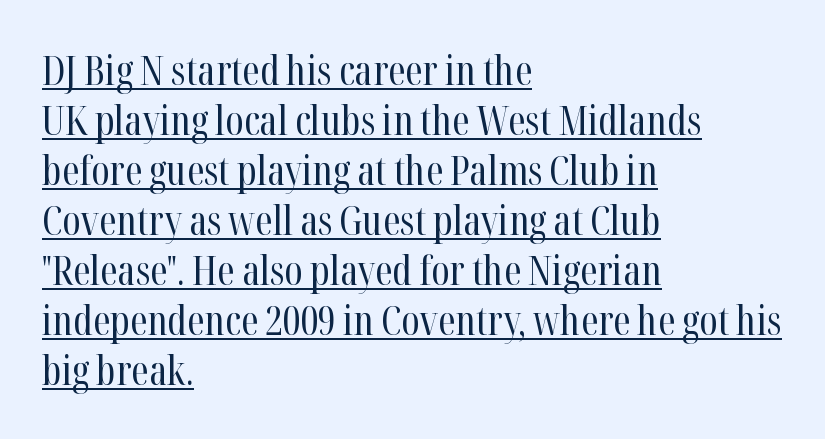
{"serif": "yes", "italic": "no", "bold": "no", "weight": "regular", "width": "condensed", "stroke_contrast": "high", "x_height": "medium", "monospaced": "no", "underline": "yes", "align": "left", "line_spacing": "normal", "line_spacing_ratio": 1.25, "letter_spacing": "normal", "letter_spacing_em": 0.0, "glyph_px": 40}
